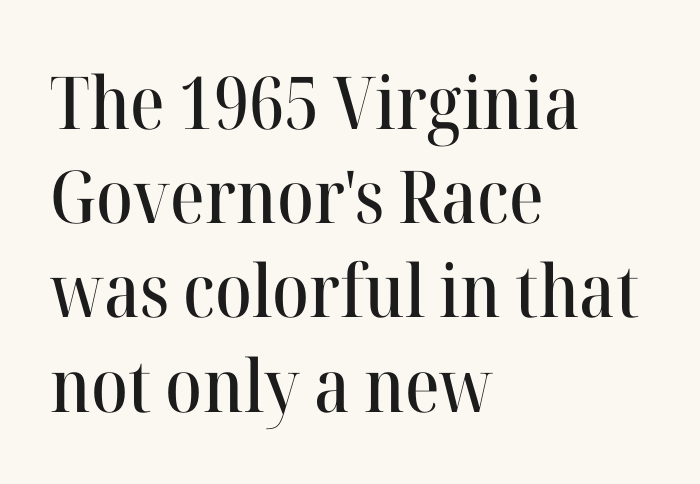
{"serif": "yes", "italic": "no", "width": "normal", "stroke_contrast": "high", "x_height": "medium", "monospaced": "no", "underline": "no", "align": "left", "line_spacing": "normal", "line_spacing_ratio": 1.29, "letter_spacing": "normal", "letter_spacing_em": 0.0, "glyph_px": 73}
